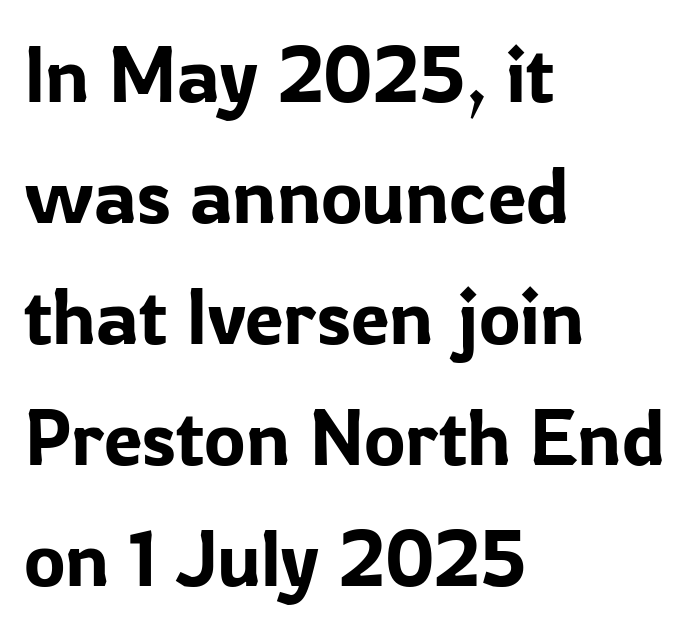
Q: Is the text italic (slanted)? A: No, it is upright.
Q: Is the typeface a serif or a sans-serif typeface? A: Sans-serif.
Q: Is the text underlined? A: No.
Q: How is the paragraph aligned? A: Left-aligned.
Q: Is the spacing between letters normal or unusually wide? A: Normal.
Q: Is the spacing between lines tight, normal or loose? A: Normal.
Q: Width (condensed, normal, or wide)? A: Normal.
Q: Stroke contrast? A: Low.
Q: x-height? A: Medium.
Q: Monospaced? A: No.
